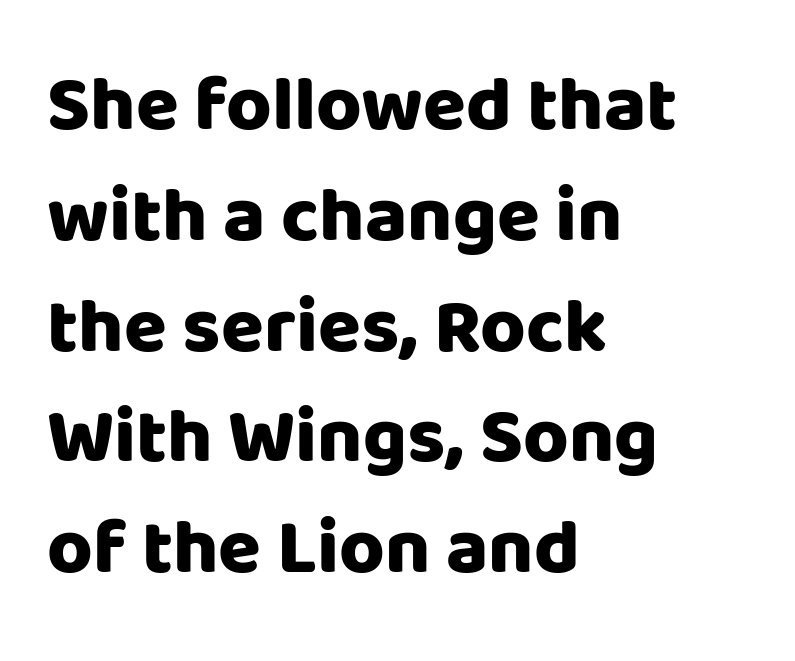
The image shows 78 px heavy sans-serif type, upright; set left-aligned, normal line spacing (1.42x), normal letter spacing, not underlined; low stroke contrast and a large x-height.
